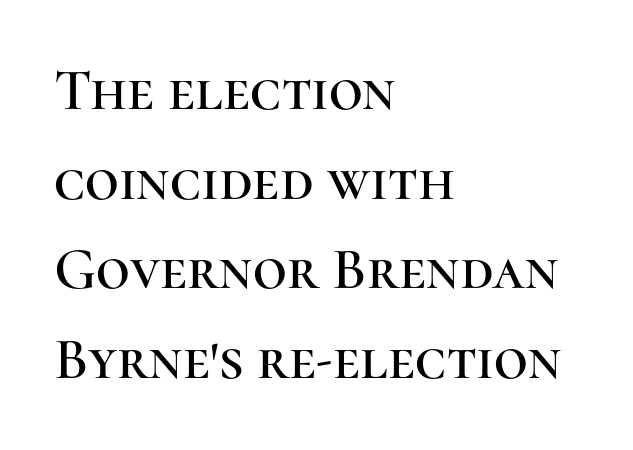
{"serif": "yes", "italic": "no", "width": "normal", "stroke_contrast": "high", "x_height": "medium", "monospaced": "no", "underline": "no", "align": "left", "line_spacing": "normal", "line_spacing_ratio": 1.52, "letter_spacing": "normal", "letter_spacing_em": 0.0, "glyph_px": 59}
